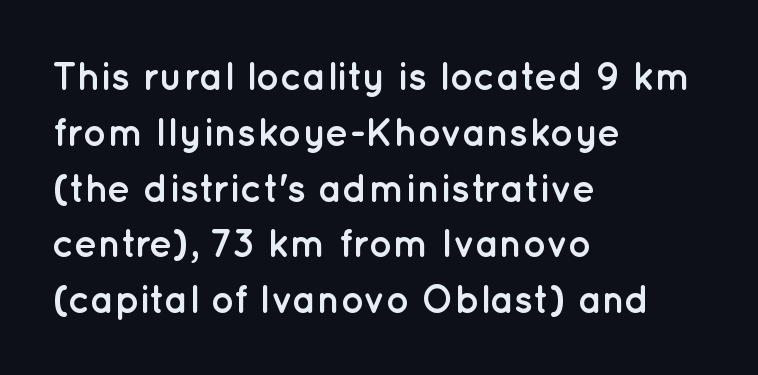
A typesetter would call this zero additional tracking. The compositor pushed each line to the left boundary. Heavy, bold letterforms. The rendering uses natural spacing where letterforms have individual widths.
